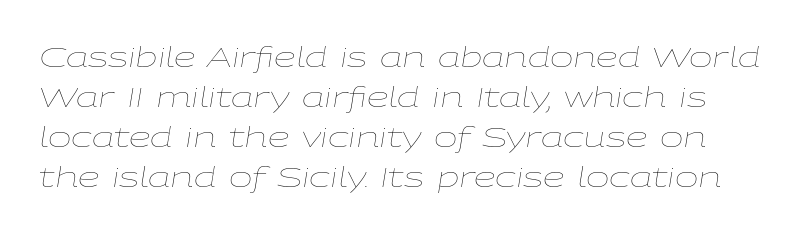
Plain, unruled lines of type. The lines sit at an ordinary, default distance from one another. Glyph-to-glyph distance matches everyday printed text. Designer's note — italics engaged. Vertical stems look standard width or narrower in stroke.
